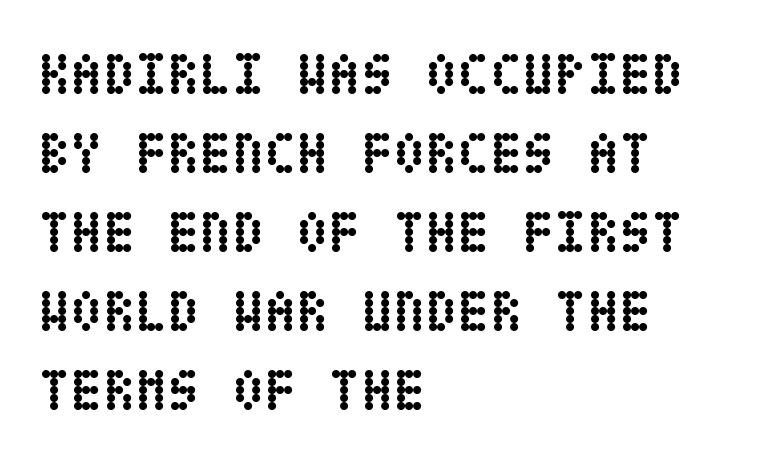
Q: Is the text bold? A: Yes.
Q: Is the text italic (slanted)? A: No, it is upright.
Q: Is the text underlined? A: No.
Q: How is the paragraph aligned? A: Left-aligned.
Q: Is the spacing between letters normal or unusually wide? A: Normal.
Q: Is the spacing between lines tight, normal or loose? A: Normal.
Q: Width (condensed, normal, or wide)? A: Condensed.
Q: Stroke contrast? A: Low.
Q: x-height? A: Large.
